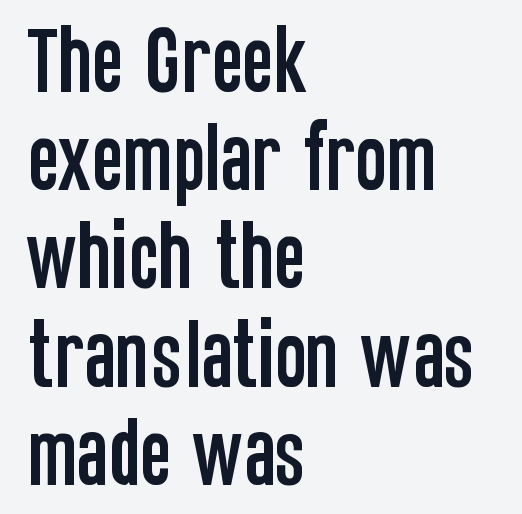
Q: Is the text italic (slanted)? A: No, it is upright.
Q: Is the typeface a serif or a sans-serif typeface? A: Sans-serif.
Q: Is the text underlined? A: No.
Q: How is the paragraph aligned? A: Left-aligned.
Q: Is the spacing between letters normal or unusually wide? A: Normal.
Q: Is the spacing between lines tight, normal or loose? A: Normal.
Q: Width (condensed, normal, or wide)? A: Condensed.
Q: Stroke contrast? A: Low.
Q: x-height? A: Large.
Q: Monospaced? A: No.
